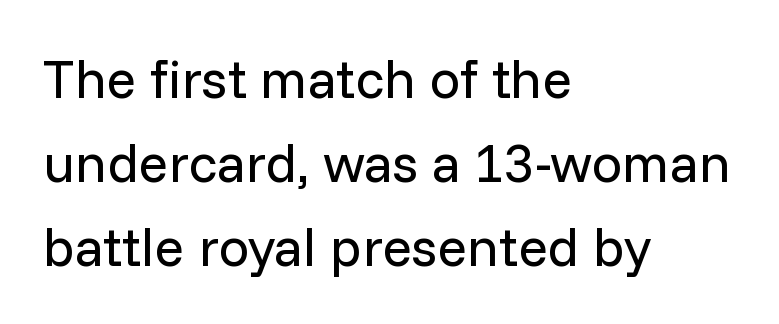
{"serif": "no", "italic": "no", "bold": "no", "weight": "regular", "width": "normal", "stroke_contrast": "low", "x_height": "medium", "monospaced": "no", "underline": "no", "align": "left", "line_spacing": "normal", "line_spacing_ratio": 1.53, "letter_spacing": "normal", "letter_spacing_em": 0.0, "glyph_px": 55}
